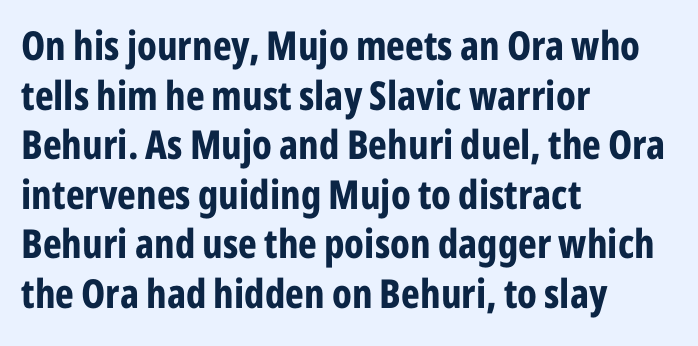
{"serif": "no", "italic": "no", "bold": "yes", "weight": "bold", "width": "condensed", "stroke_contrast": "low", "x_height": "medium", "monospaced": "no", "underline": "no", "align": "left", "line_spacing_ratio": 1.24, "letter_spacing": "normal", "letter_spacing_em": 0.0, "glyph_px": 40}
